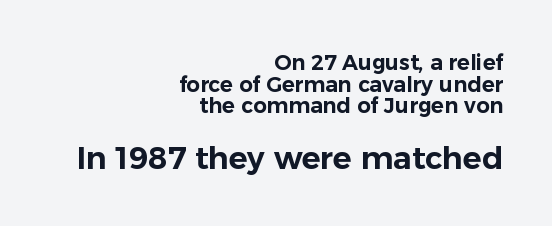
Q: Is the text italic (slanted)? A: No, it is upright.
Q: Is the typeface a serif or a sans-serif typeface? A: Sans-serif.
Q: Is the text underlined? A: No.
Q: How is the paragraph aligned? A: Right-aligned.
Q: Is the spacing between letters normal or unusually wide? A: Normal.
Q: Is the spacing between lines tight, normal or loose? A: Tight.
Q: Which block of text is set in a larger size, the first (top) or the second (bottom)? A: The second (bottom) one.
Q: Width (condensed, normal, or wide)? A: Normal.
Q: Stroke contrast? A: Low.
Q: x-height? A: Medium.
Q: Monospaced? A: No.
